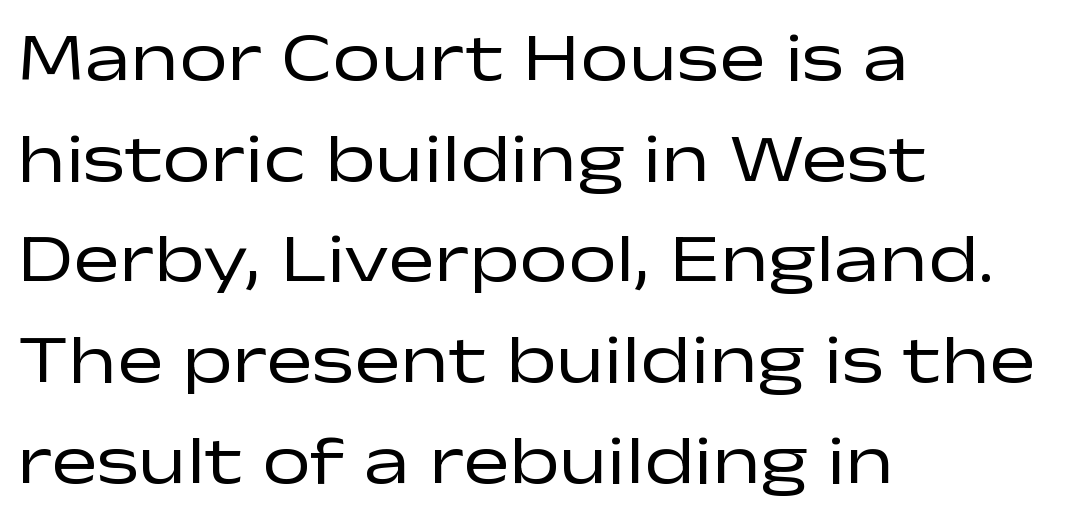
The image shows 69 px regular-weight, wide sans-serif type, upright; set left-aligned, normal line spacing (1.46x), normal letter spacing, not underlined; low stroke contrast and a medium x-height.
